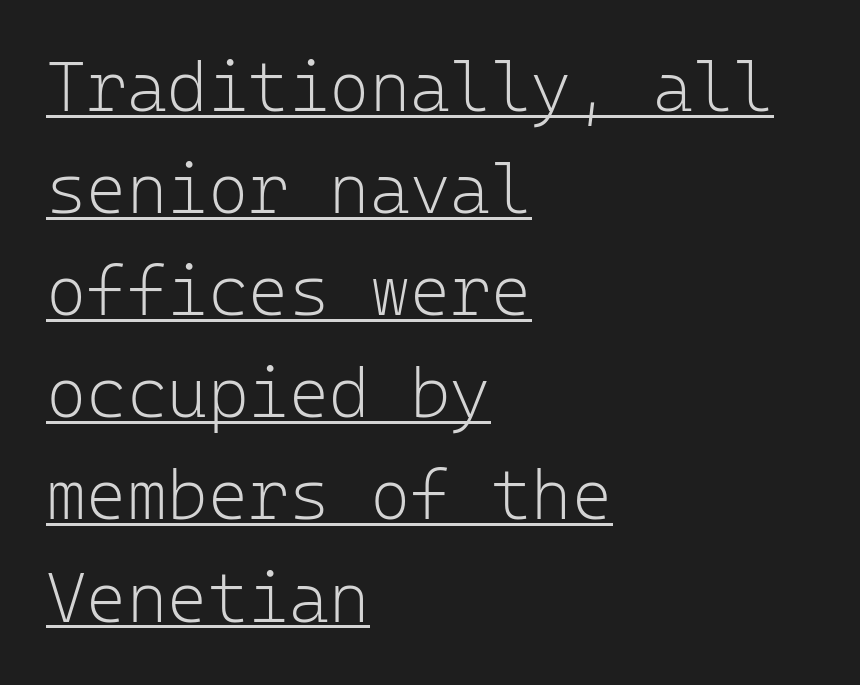
The image shows 69 px light sans-serif type, upright, monospaced; set left-aligned, normal line spacing (1.48x), normal letter spacing, underlined; low stroke contrast and a medium x-height.
